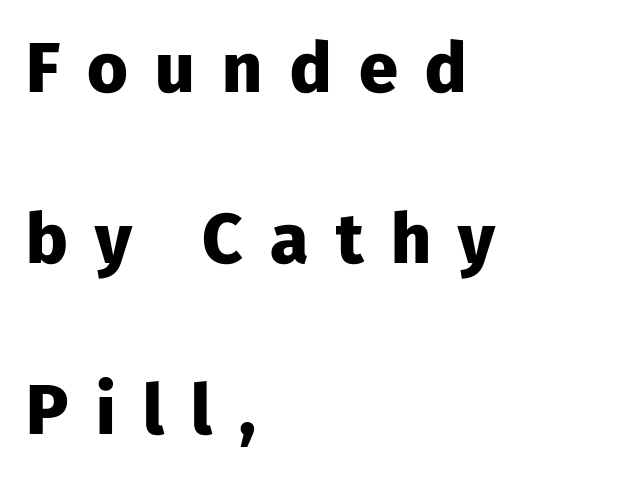
The image shows 70 px heavy sans-serif type, upright; set left-aligned, loose line spacing (2.44x), unusually wide letter spacing (+0.39 em), not underlined; low stroke contrast and a medium x-height.
